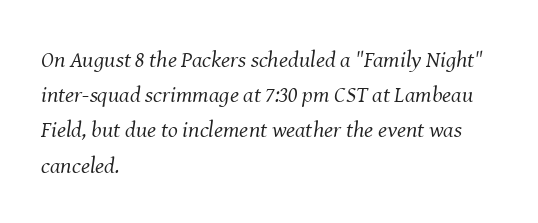
{"italic": "yes", "lean": "right", "slant_degrees": 8, "bold": "no", "underline": "no", "align": "left", "line_spacing": "normal", "line_spacing_ratio": 1.53, "letter_spacing": "normal", "letter_spacing_em": 0.0, "glyph_px": 23}
